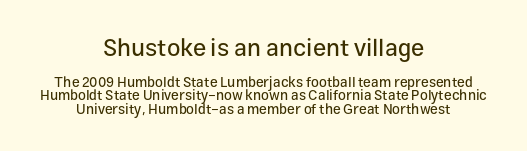
The letters stand upright; this is a roman face. The tracking reads as untouched default to a designer's eye. Top chunk: large. Bottom chunk: small. This rendering uses center alignment, leaving both contours irregular but symmetric. Unmarked baselines from the first word to the last.
